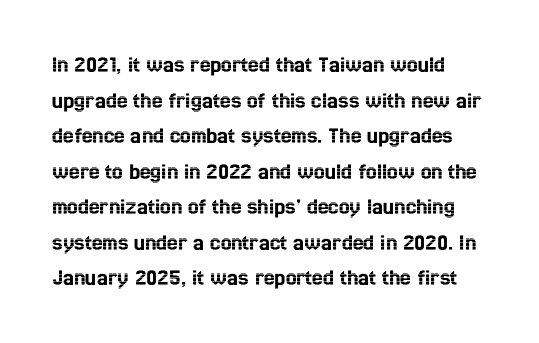
The image shows 24 px text type, upright; set normal line spacing (1.48x), normal letter spacing, not underlined.
